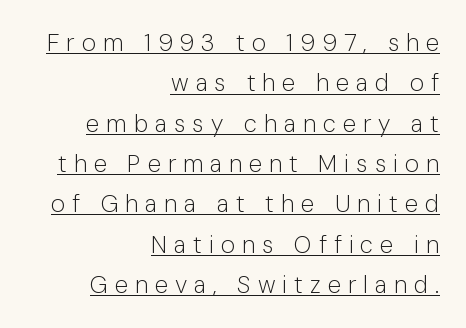
Q: Is the text bold? A: No.
Q: Is the text italic (slanted)? A: No, it is upright.
Q: Is the text underlined? A: Yes.
Q: How is the paragraph aligned? A: Right-aligned.
Q: Is the spacing between letters normal or unusually wide? A: Unusually wide.
Q: Is the spacing between lines tight, normal or loose? A: Normal.
